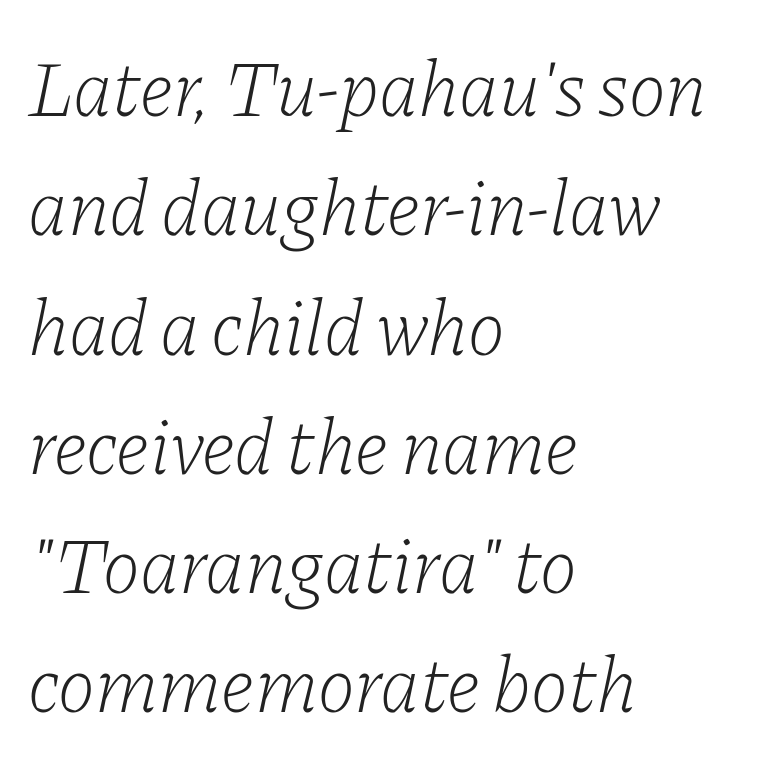
Q: Is the text bold? A: No.
Q: Is the text italic (slanted)? A: Yes, it leans right by about 11 degrees.
Q: Is the typeface a serif or a sans-serif typeface? A: Serif.
Q: Is the text underlined? A: No.
Q: How is the paragraph aligned? A: Left-aligned.
Q: Is the spacing between letters normal or unusually wide? A: Normal.
Q: Is the spacing between lines tight, normal or loose? A: Normal.
Q: Width (condensed, normal, or wide)? A: Normal.
Q: Stroke contrast? A: Low.
Q: x-height? A: Medium.
Q: Monospaced? A: No.
